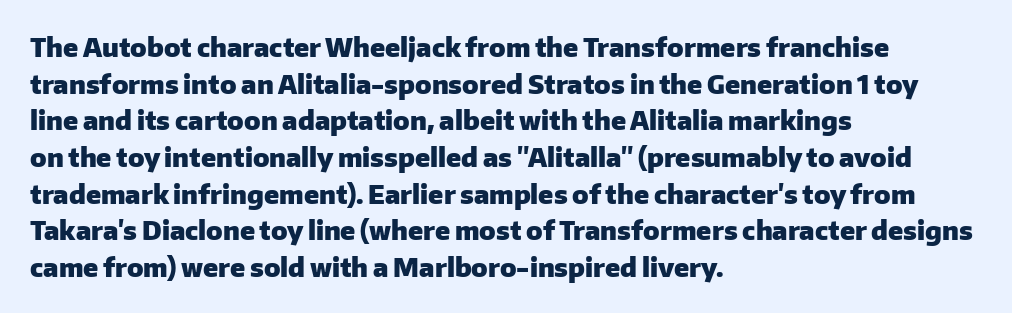
Caption: multi-line text, flush left, ragged right. Look at the tracking — it's just the regular setting, nothing added. Upright lettering throughout. The passage shown is emphatically bold. The passage shown is not underscored anywhere.
